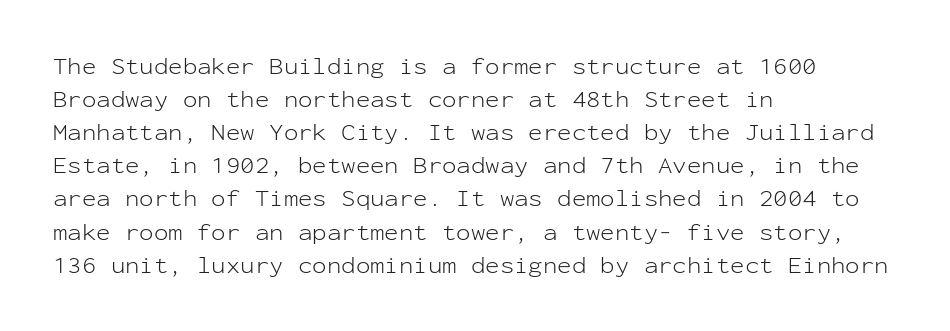
Horizontally, the lines are justified to the leading edge only. A roman cut, with each character standing at attention. The lines sit at an ordinary, default distance from one another. The font sits on the lighter half of the weight spectrum, regular included. Just letters on the line, the space beneath them empty. Standard letterfit; no display-style spreading of the glyphs.
